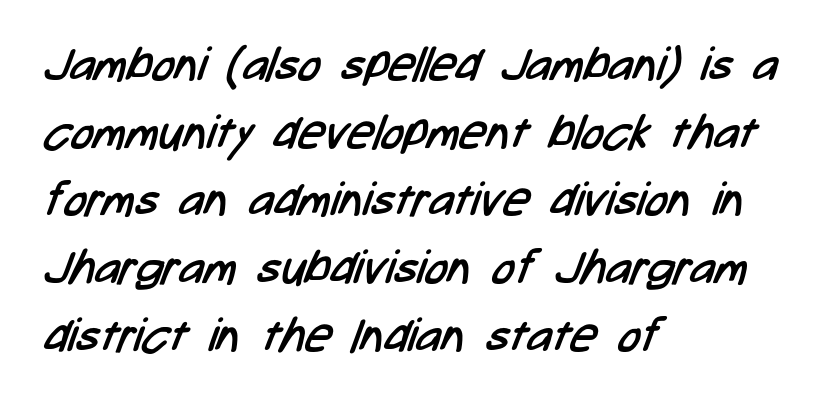
The image shows 47 px regular-weight, condensed sans-serif type; set left-aligned, normal line spacing (1.44x), normal letter spacing, not underlined; low stroke contrast and a medium x-height.
